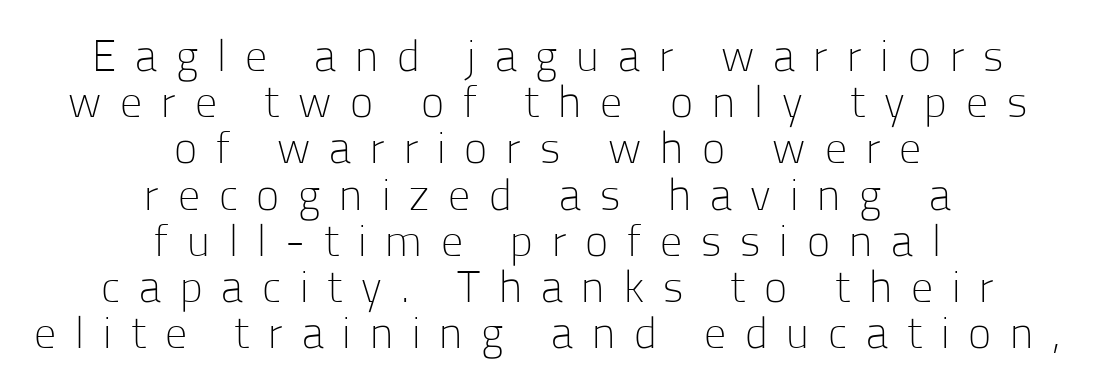
{"serif": "no", "italic": "no", "bold": "no", "weight": "light", "width": "normal", "stroke_contrast": "low", "x_height": "medium", "monospaced": "no", "underline": "no", "align": "center", "line_spacing": "tight", "line_spacing_ratio": 1.05, "letter_spacing": "wide", "letter_spacing_em": 0.43, "glyph_px": 44}
